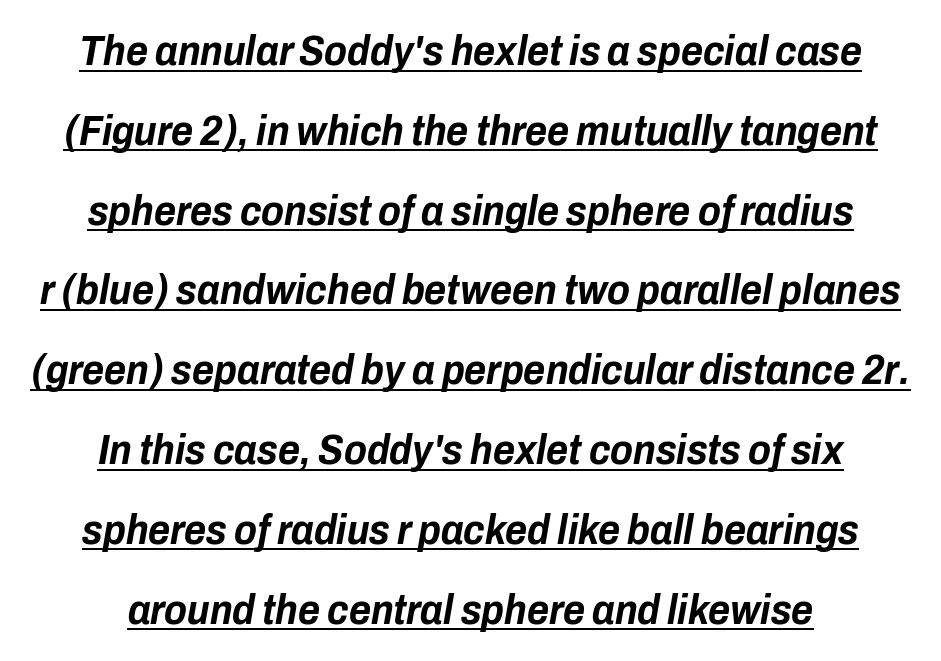
{"italic": "yes", "lean": "right", "slant_degrees": 10, "bold": "yes", "weight": "bold", "width": "condensed", "stroke_contrast": "low", "x_height": "medium", "monospaced": "no", "underline": "yes", "align": "center", "line_spacing": "loose", "line_spacing_ratio": 1.9, "letter_spacing": "normal", "letter_spacing_em": 0.0, "glyph_px": 42}
